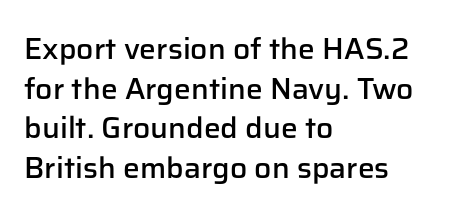
The image shows 30 px semibold sans-serif type, upright; set left-aligned, normal line spacing (1.32x), normal letter spacing, not underlined; low stroke contrast and a medium x-height.
